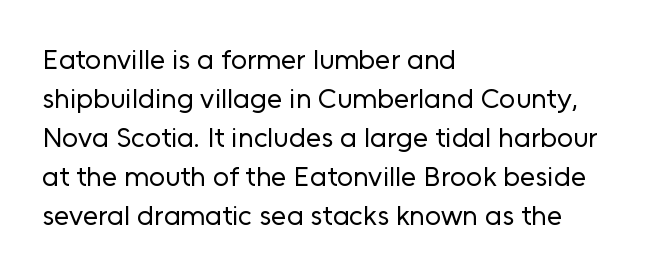
Leftover space on each line is placed entirely after the last word. This rendering leaves character spacing at its baseline value. Quick note: not italic, upright. The specimen omits any rule beneath the text block's lines. The rendering uses a moderate line-height, typical for paragraphs.
